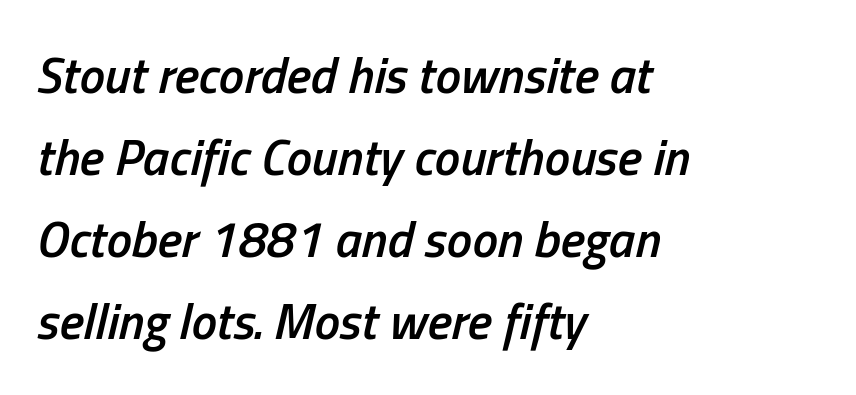
This is oblique type, the kind used for emphasis or titles. Looks like regular typesetting: each glyph gets only the width it needs. Here the glyphs are tracked normally, forming tight word shapes. The setting favours the left margin, as ordinary paragraphs usually do.
